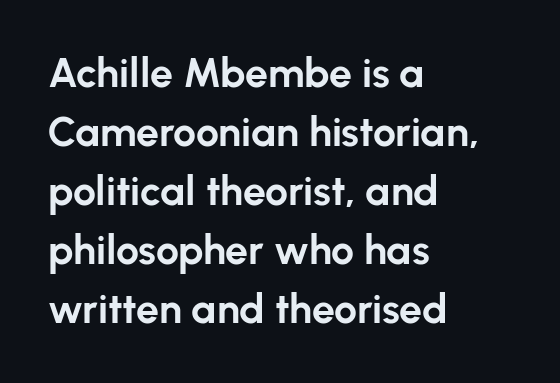
The image shows 41 px bold sans-serif type, upright; set left-aligned, normal line spacing (1.44x), normal letter spacing, not underlined; low stroke contrast and a medium x-height.
